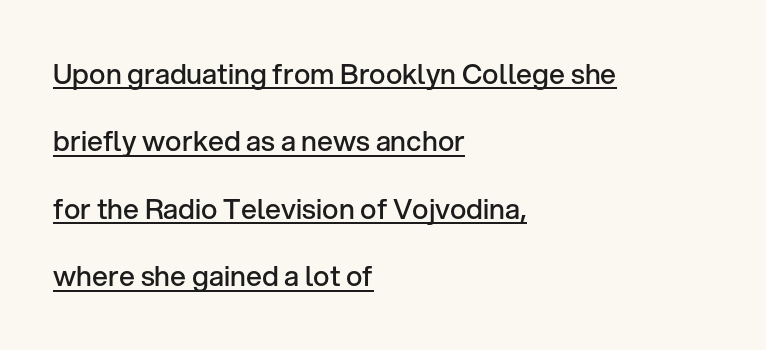
{"serif": "no", "italic": "no", "bold": "semi", "weight": "semibold", "width": "normal", "stroke_contrast": "low", "x_height": "medium", "monospaced": "no", "underline": "yes", "align": "left", "line_spacing": "loose", "line_spacing_ratio": 2.41, "letter_spacing": "normal", "letter_spacing_em": 0.0, "glyph_px": 28}
